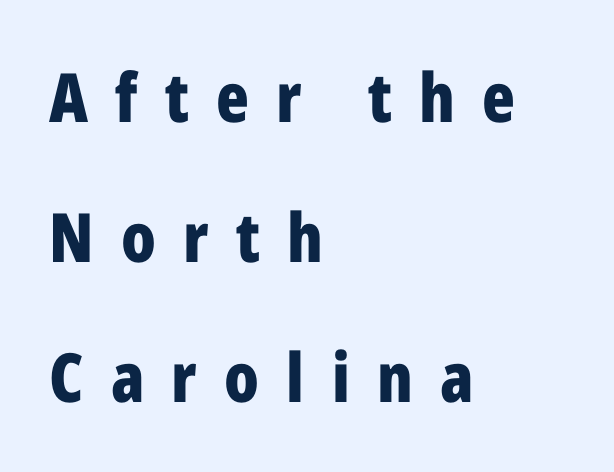
Q: Is the text bold? A: Yes.
Q: Is the text italic (slanted)? A: No, it is upright.
Q: Is the typeface a serif or a sans-serif typeface? A: Sans-serif.
Q: Is the text underlined? A: No.
Q: How is the paragraph aligned? A: Left-aligned.
Q: Is the spacing between letters normal or unusually wide? A: Unusually wide.
Q: Is the spacing between lines tight, normal or loose? A: Loose.
Q: Width (condensed, normal, or wide)? A: Condensed.
Q: Stroke contrast? A: Low.
Q: x-height? A: Medium.
Q: Monospaced? A: No.
